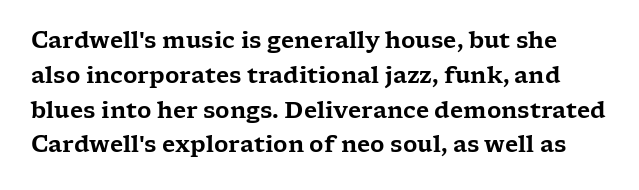
The image shows 22 px text type, upright; set normal line spacing (1.58x), normal letter spacing, not underlined.
